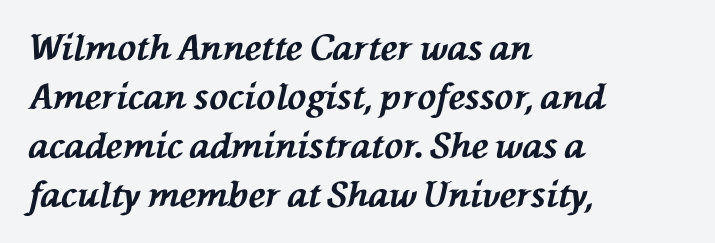
If you drew a ruler down the left edge, every line would touch it. Glance below the letters and you will spot only blank space. The letters advance in unequal steps, a hallmark of proportional type. Set as a true bold cut, around the 700 mark. Leading: standard.
